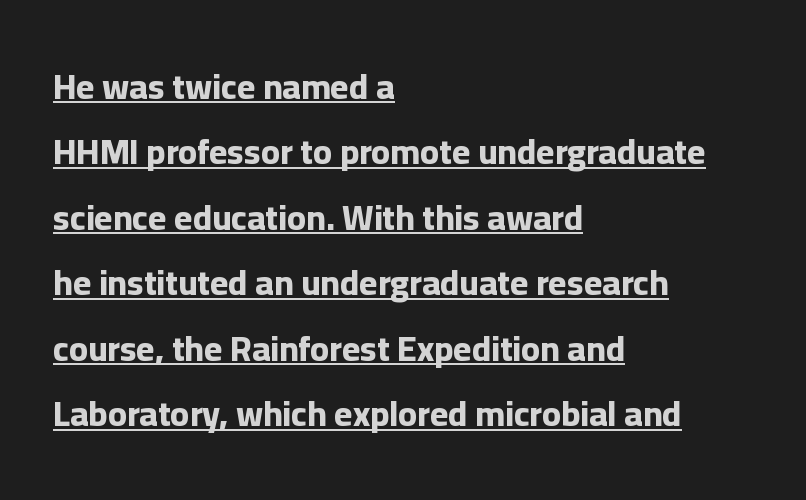
The image shows 35 px bold sans-serif type, upright; set left-aligned, line spacing 1.87x, normal letter spacing, underlined; low stroke contrast and a medium x-height.
